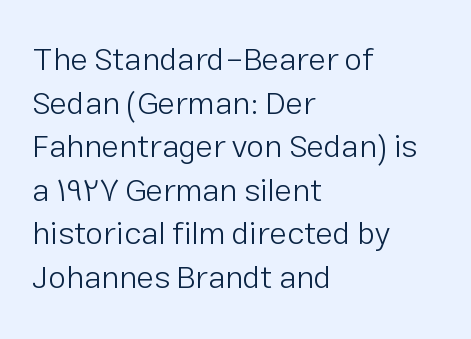
{"serif": "no", "italic": "no", "bold": "no", "weight": "light", "width": "normal", "stroke_contrast": "low", "x_height": "medium", "monospaced": "no", "underline": "no", "align": "left", "line_spacing": "normal", "line_spacing_ratio": 1.36, "letter_spacing": "normal", "letter_spacing_em": 0.0, "glyph_px": 32}
